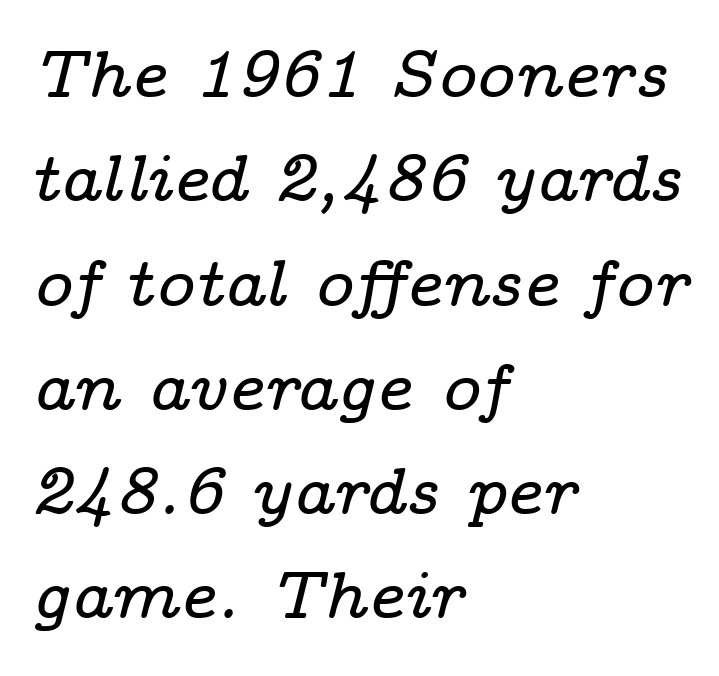
{"serif": "yes", "italic": "yes", "lean": "right", "slant_degrees": 14, "width": "wide", "stroke_contrast": "low", "x_height": "medium", "monospaced": "no", "underline": "no", "align": "left", "line_spacing": "normal", "line_spacing_ratio": 1.58, "letter_spacing": "normal", "letter_spacing_em": 0.0, "glyph_px": 66}
